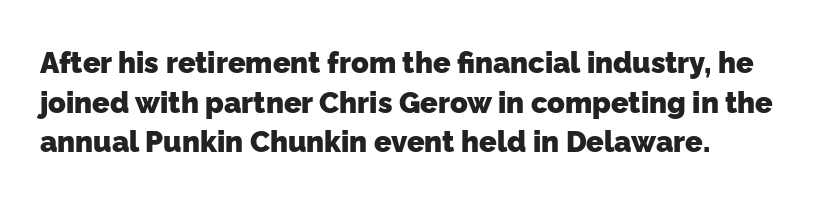
Words float on clear page, feet unadorned. Looks like regular typesetting: each glyph gets only the width it needs. Students, observe: this is what conventionally led text looks like. Words appear dense and cohesive because spacing is normal.
